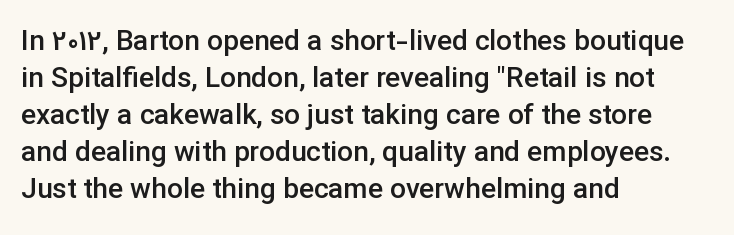
These lines are rendered in a variable-pitch font. Honestly, there is no underline to notice here at all. Every letter is mildly thick-stroked: semibold rather than bold. Reading down the block, your eye returns to a fixed left position each line.
